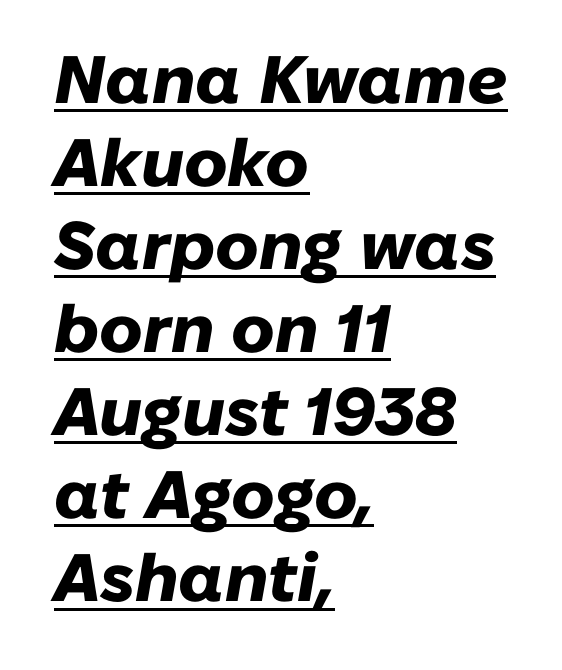
{"italic": "yes", "lean": "right", "slant_degrees": 10, "bold": "yes", "weight": "heavy", "width": "normal", "stroke_contrast": "low", "x_height": "medium", "monospaced": "no", "underline": "yes", "align": "left", "line_spacing_ratio": 1.24, "letter_spacing": "normal", "letter_spacing_em": 0.0, "glyph_px": 67}
